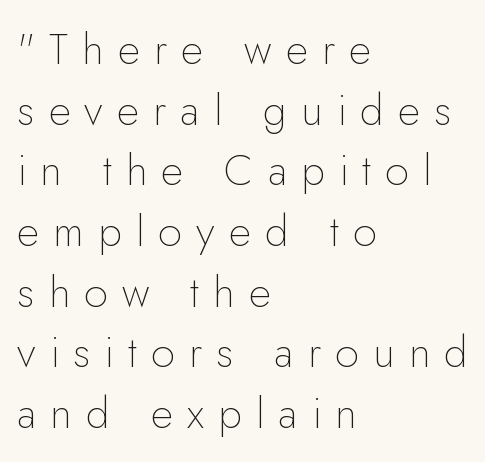
{"serif": "no", "italic": "no", "bold": "no", "weight": "thin", "width": "normal", "stroke_contrast": "low", "x_height": "small", "monospaced": "no", "underline": "no", "align": "left", "line_spacing": "normal", "line_spacing_ratio": 1.41, "letter_spacing": "wide", "letter_spacing_em": 0.33, "glyph_px": 43}
